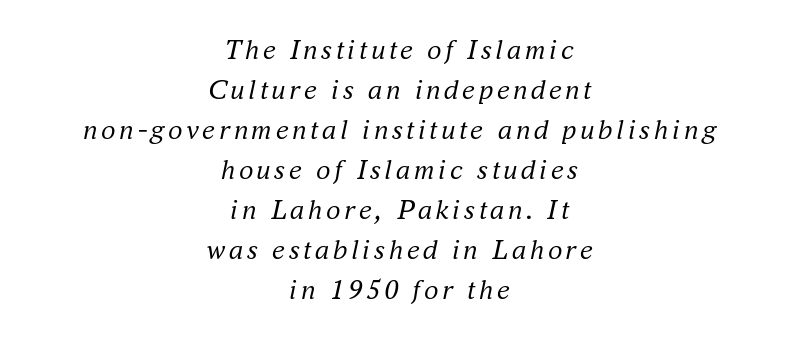
The image shows 29 px regular-weight serif type, italic (leaning right); set centered, normal line spacing (1.38x), not underlined; medium stroke contrast and a small x-height.
